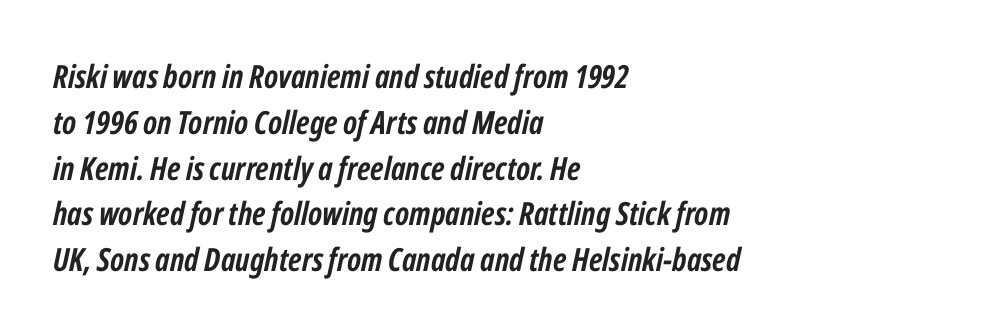
Q: Is the text bold? A: Yes.
Q: Is the text italic (slanted)? A: Yes, it leans right by about 12 degrees.
Q: Is the text underlined? A: No.
Q: How is the paragraph aligned? A: Left-aligned.
Q: Is the spacing between letters normal or unusually wide? A: Normal.
Q: Is the spacing between lines tight, normal or loose? A: Normal.
Q: Width (condensed, normal, or wide)? A: Condensed.
Q: Stroke contrast? A: Low.
Q: x-height? A: Medium.
Q: Monospaced? A: No.
